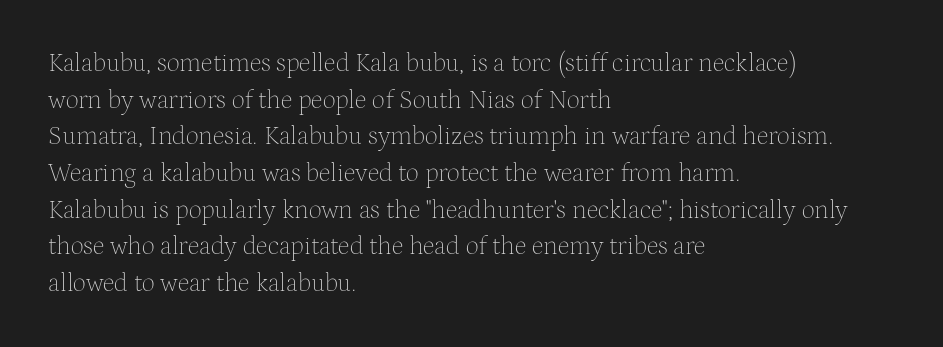
The image shows 26 px text type, upright; set left-aligned, normal line spacing (1.41x), normal letter spacing, not underlined.
